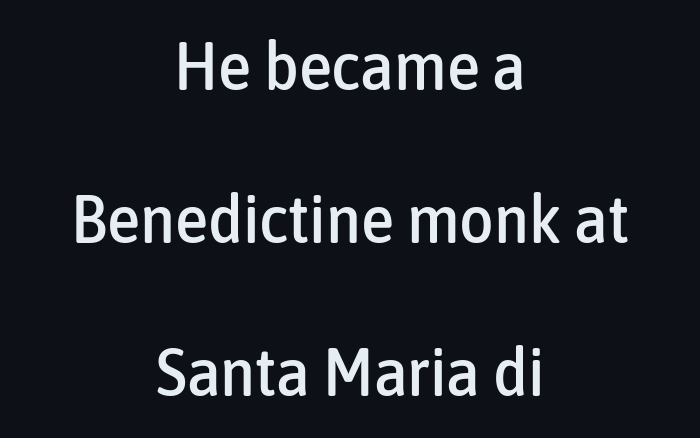
{"serif": "no", "italic": "no", "width": "condensed", "stroke_contrast": "low", "x_height": "medium", "monospaced": "no", "underline": "no", "align": "center", "line_spacing": "loose", "line_spacing_ratio": 2.28, "letter_spacing": "normal", "letter_spacing_em": 0.0, "glyph_px": 67}
